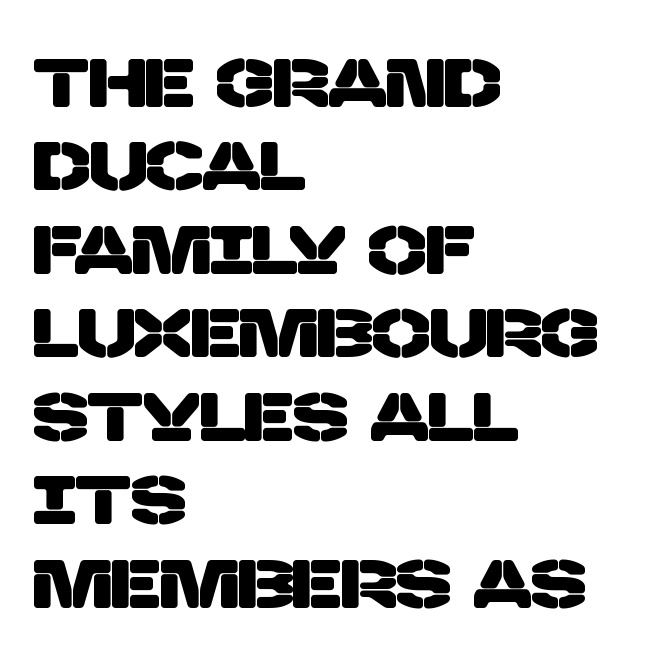
{"serif": "no", "width": "normal", "stroke_contrast": "low", "x_height": "large", "monospaced": "no", "underline": "no", "align": "left", "line_spacing_ratio": 1.21, "letter_spacing": "normal", "letter_spacing_em": 0.0, "glyph_px": 69}
